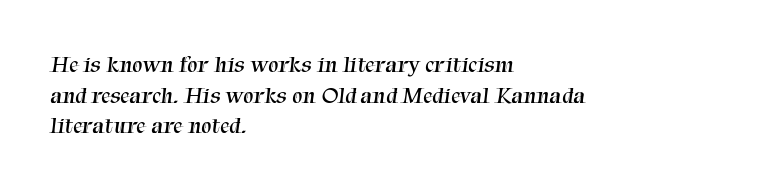
Casual observation: everything's shoved over to the left. The foot of each line stays bare and open. How are the letters spaced? Ordinarily, with no added tracking. Each stroke keeps to a modest, everyday thickness or less.
